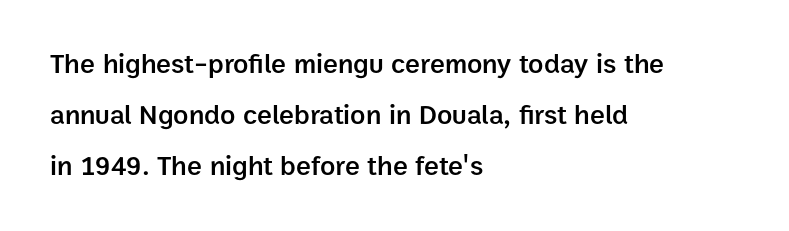
The image shows 28 px semibold sans-serif type, upright; set left-aligned, line spacing 1.82x, normal letter spacing, not underlined; low stroke contrast and a medium x-height.
